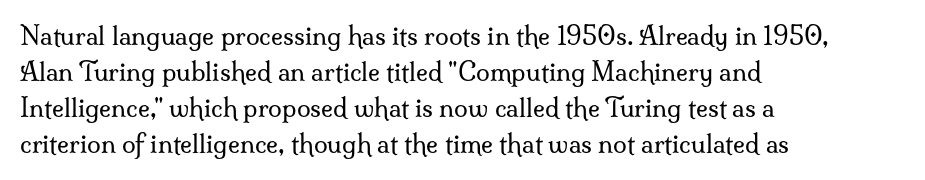
{"italic": "no", "bold": "no", "underline": "no", "align": "left", "line_spacing": "normal", "line_spacing_ratio": 1.44, "letter_spacing": "normal", "letter_spacing_em": 0.0, "glyph_px": 25}
